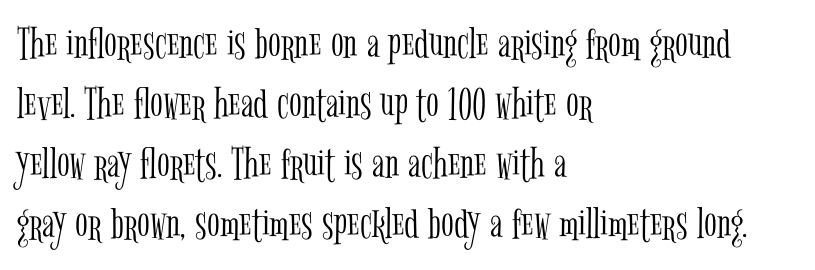
{"serif": "yes", "italic": "no", "bold": "no", "weight": "light", "width": "condensed", "stroke_contrast": "low", "x_height": "medium", "monospaced": "no", "underline": "no", "align": "left", "line_spacing": "normal", "line_spacing_ratio": 1.28, "letter_spacing": "normal", "letter_spacing_em": 0.0, "glyph_px": 47}
